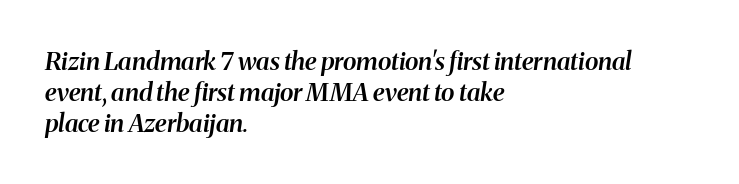
{"italic": "yes", "lean": "right", "slant_degrees": 8, "bold": "semi", "underline": "no", "align": "left", "line_spacing_ratio": 1.24, "letter_spacing": "normal", "letter_spacing_em": 0.0, "glyph_px": 25}
